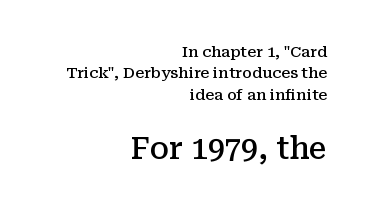
{"serif": "yes", "italic": "no", "bold": "semi", "weight": "semibold", "width": "normal", "stroke_contrast": "medium", "x_height": "medium", "monospaced": "no", "underline": "no", "align": "right", "line_spacing": "normal", "line_spacing_ratio": 1.43, "letter_spacing": "normal", "letter_spacing_em": 0.0, "larger_block": "second", "size_ratio": 2.0, "glyph_px": 30}
